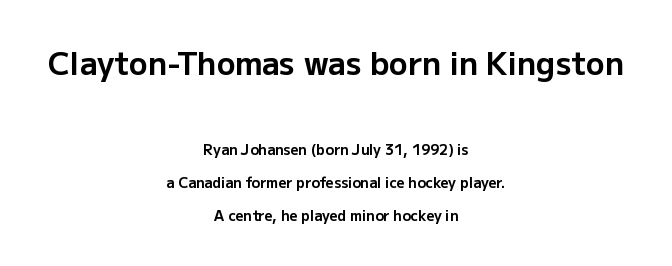
Q: Is the text bold? A: Yes.
Q: Is the text italic (slanted)? A: No, it is upright.
Q: Is the typeface a serif or a sans-serif typeface? A: Sans-serif.
Q: Is the text underlined? A: No.
Q: How is the paragraph aligned? A: Centered.
Q: Is the spacing between letters normal or unusually wide? A: Normal.
Q: Is the spacing between lines tight, normal or loose? A: Loose.
Q: Which block of text is set in a larger size, the first (top) or the second (bottom)? A: The first (top) one.
Q: Width (condensed, normal, or wide)? A: Normal.
Q: Stroke contrast? A: Low.
Q: x-height? A: Medium.
Q: Monospaced? A: No.
